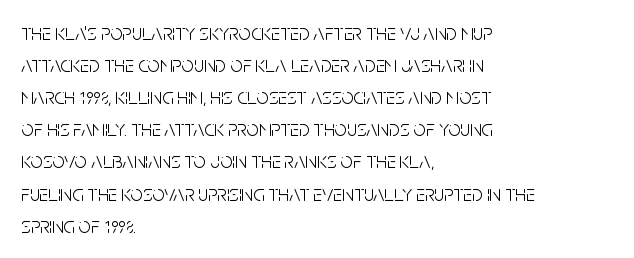
{"italic": "no", "bold": "no", "underline": "no", "align": "left", "line_spacing": "normal", "line_spacing_ratio": 1.46, "letter_spacing": "normal", "letter_spacing_em": 0.0, "glyph_px": 22}
